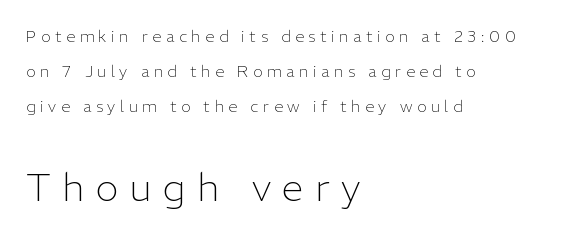
Q: Is the text bold? A: No.
Q: Is the text italic (slanted)? A: No, it is upright.
Q: Is the typeface a serif or a sans-serif typeface? A: Sans-serif.
Q: Is the text underlined? A: No.
Q: How is the paragraph aligned? A: Left-aligned.
Q: Is the spacing between letters normal or unusually wide? A: Unusually wide.
Q: Is the spacing between lines tight, normal or loose? A: Loose.
Q: Which block of text is set in a larger size, the first (top) or the second (bottom)? A: The second (bottom) one.
Q: Width (condensed, normal, or wide)? A: Normal.
Q: Stroke contrast? A: Low.
Q: x-height? A: Medium.
Q: Monospaced? A: No.
